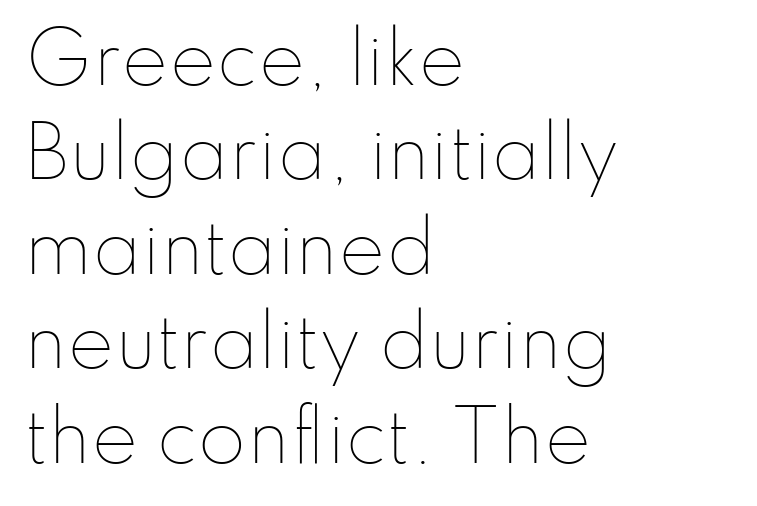
The image shows 70 px thin type, upright; set left-aligned, normal line spacing (1.35x), normal letter spacing, not underlined; low stroke contrast and a small x-height.
